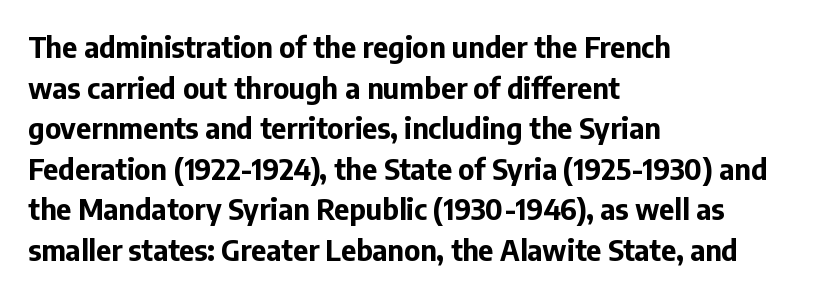
{"serif": "no", "italic": "no", "bold": "yes", "weight": "bold", "width": "normal", "stroke_contrast": "low", "x_height": "medium", "monospaced": "no", "underline": "no", "align": "left", "line_spacing": "normal", "line_spacing_ratio": 1.4, "letter_spacing": "normal", "letter_spacing_em": 0.0, "glyph_px": 29}
